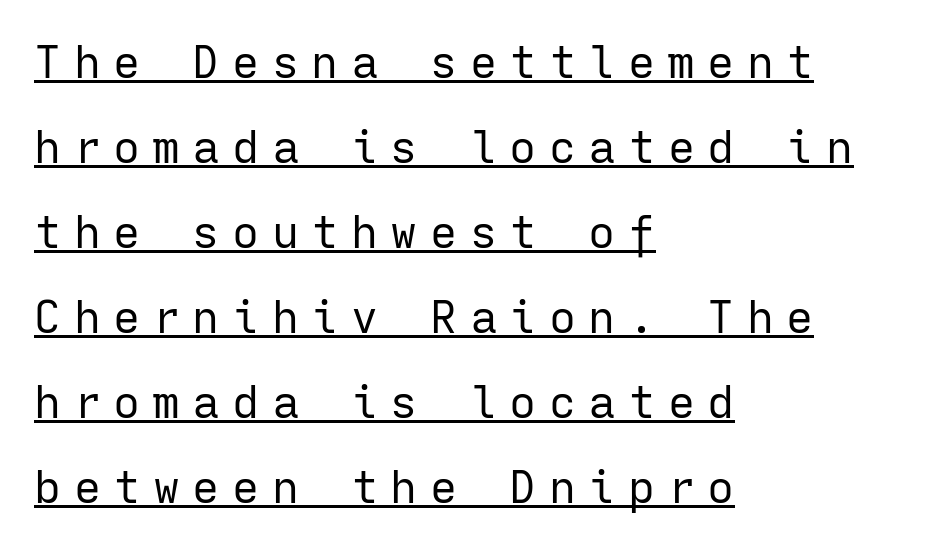
Q: Is the text bold? A: No.
Q: Is the text italic (slanted)? A: No, it is upright.
Q: Is the typeface a serif or a sans-serif typeface? A: Sans-serif.
Q: Is the text underlined? A: Yes.
Q: How is the paragraph aligned? A: Left-aligned.
Q: Is the spacing between letters normal or unusually wide? A: Unusually wide.
Q: Width (condensed, normal, or wide)? A: Normal.
Q: Stroke contrast? A: Low.
Q: x-height? A: Medium.
Q: Monospaced? A: Yes.
